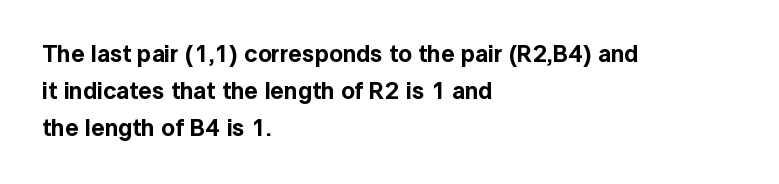
{"italic": "no", "underline": "no", "align": "left", "line_spacing": "normal", "line_spacing_ratio": 1.55, "letter_spacing": "normal", "letter_spacing_em": 0.0, "glyph_px": 24}
